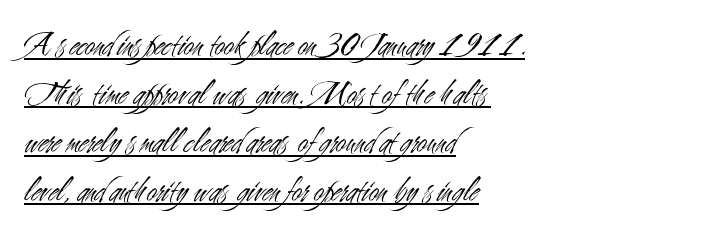
The lines are quadded left. The rendering uses a moderate line-height, typical for paragraphs. The text was rendered using a sans face with plain stroke endings. The passage shown is underscored from start to finish.
